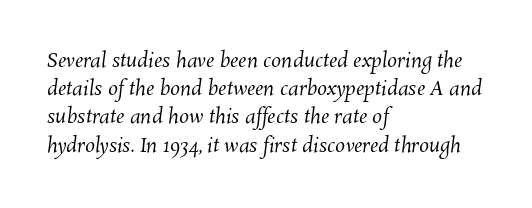
Q: Is the text bold? A: No.
Q: Is the text underlined? A: No.
Q: How is the paragraph aligned? A: Left-aligned.
Q: Is the spacing between letters normal or unusually wide? A: Normal.
Q: Is the spacing between lines tight, normal or loose? A: Normal.
